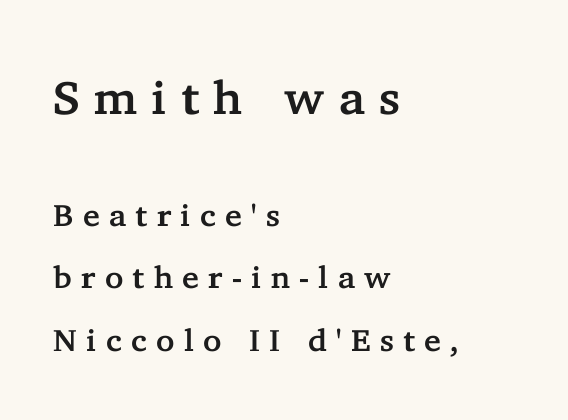
{"serif": "yes", "italic": "no", "width": "normal", "stroke_contrast": "low", "x_height": "medium", "monospaced": "no", "underline": "no", "align": "left", "line_spacing": "loose", "line_spacing_ratio": 2.01, "letter_spacing": "wide", "letter_spacing_em": 0.3, "larger_block": "first", "size_ratio": 1.52, "glyph_px": 47}
